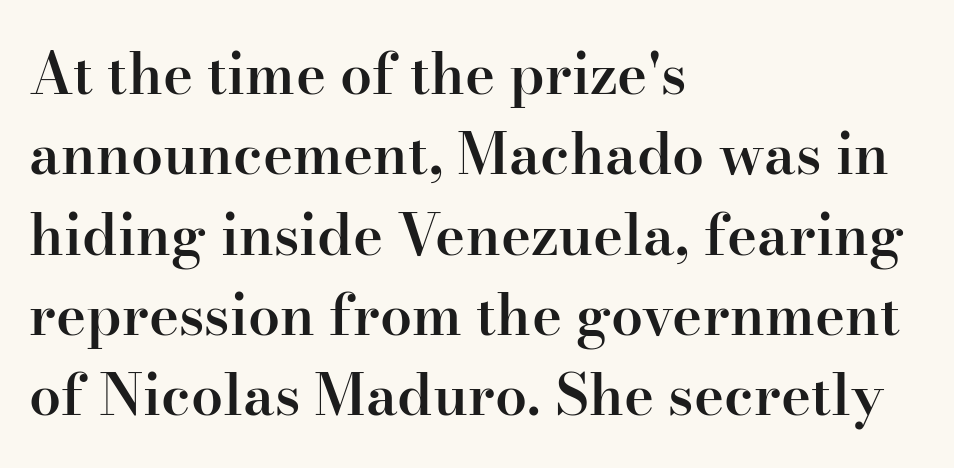
Leading: standard. Here the designer chose a conventional face with non-uniform glyph widths. A serif font was chosen for this passage. The glyphs have the mass of a demibold cut, below bold. A bare baseline throughout the passage. Every character sits straight up, as roman type does.
